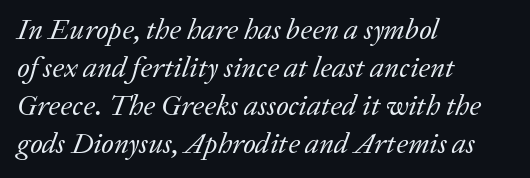
{"serif": "yes", "italic": "yes", "lean": "right", "slant_degrees": 20, "bold": "no", "weight": "regular", "width": "normal", "stroke_contrast": "low", "x_height": "medium", "monospaced": "no", "underline": "no", "align": "left", "line_spacing": "normal", "line_spacing_ratio": 1.31, "letter_spacing": "normal", "letter_spacing_em": 0.0, "glyph_px": 29}
